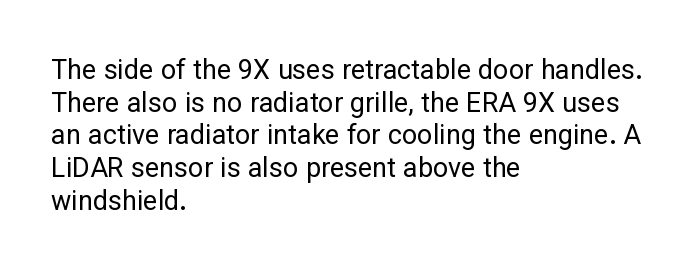
Q: Is the text bold? A: No.
Q: Is the text italic (slanted)? A: No, it is upright.
Q: Is the text underlined? A: No.
Q: How is the paragraph aligned? A: Left-aligned.
Q: Is the spacing between letters normal or unusually wide? A: Normal.
